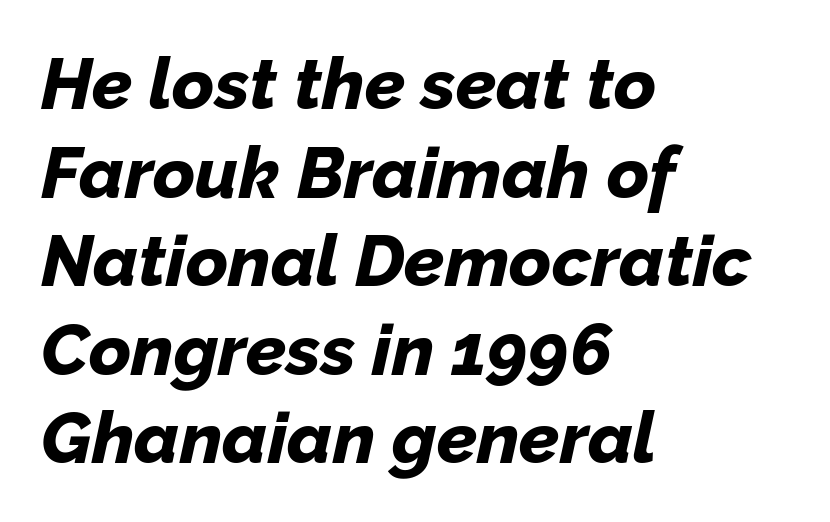
Q: Is the text bold? A: Yes.
Q: Is the text italic (slanted)? A: Yes, it leans right by about 12 degrees.
Q: Is the text underlined? A: No.
Q: How is the paragraph aligned? A: Left-aligned.
Q: Is the spacing between letters normal or unusually wide? A: Normal.
Q: Width (condensed, normal, or wide)? A: Normal.
Q: Stroke contrast? A: Low.
Q: x-height? A: Medium.
Q: Monospaced? A: No.
